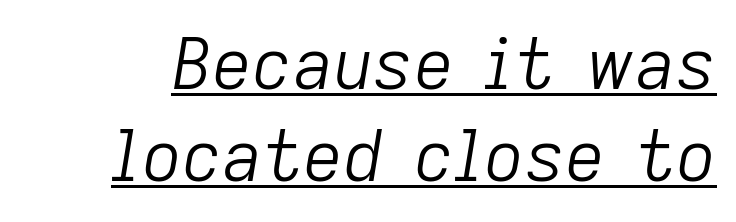
{"italic": "yes", "lean": "right", "slant_degrees": 9, "bold": "no", "weight": "light", "width": "normal", "stroke_contrast": "low", "x_height": "medium", "monospaced": "no", "underline": "yes", "line_spacing": "normal", "line_spacing_ratio": 1.32, "letter_spacing": "normal", "letter_spacing_em": 0.0, "glyph_px": 70}
